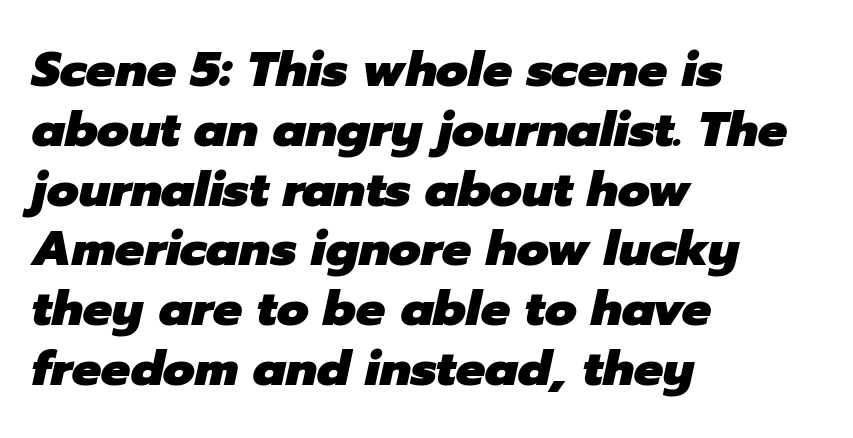
Q: Is the text bold? A: Yes.
Q: Is the text italic (slanted)? A: Yes, it leans right by about 12 degrees.
Q: Is the text underlined? A: No.
Q: How is the paragraph aligned? A: Left-aligned.
Q: Is the spacing between letters normal or unusually wide? A: Normal.
Q: Width (condensed, normal, or wide)? A: Normal.
Q: Stroke contrast? A: Low.
Q: x-height? A: Medium.
Q: Monospaced? A: No.
